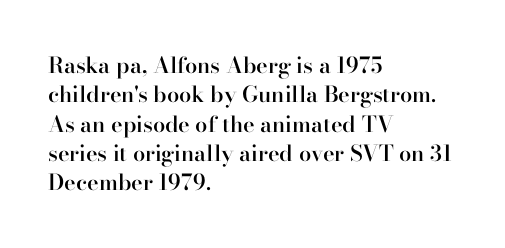
Q: Is the text bold? A: Semi-bold.
Q: Is the text italic (slanted)? A: No, it is upright.
Q: Is the text underlined? A: No.
Q: How is the paragraph aligned? A: Left-aligned.
Q: Is the spacing between letters normal or unusually wide? A: Normal.
Q: Is the spacing between lines tight, normal or loose? A: Normal.
